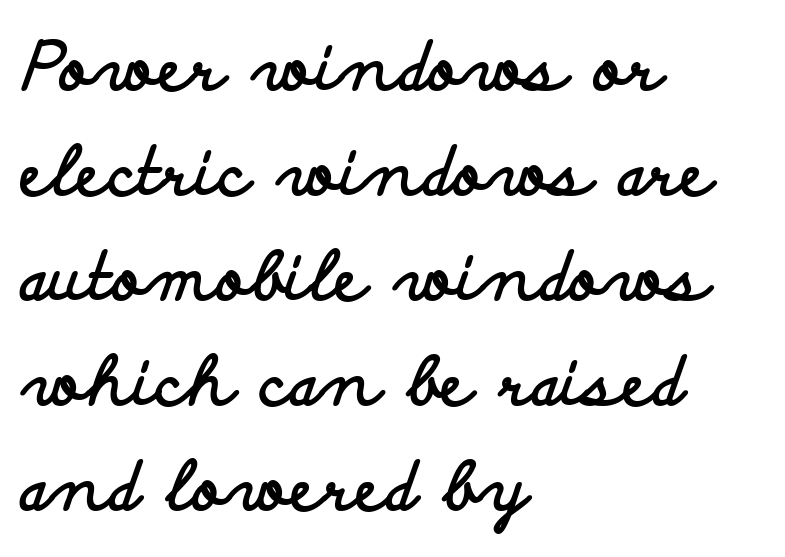
{"serif": "no", "bold": "yes", "weight": "bold", "width": "wide", "stroke_contrast": "low", "x_height": "small", "monospaced": "no", "underline": "no", "align": "left", "line_spacing": "normal", "line_spacing_ratio": 1.59, "letter_spacing": "normal", "letter_spacing_em": 0.0, "glyph_px": 66}
